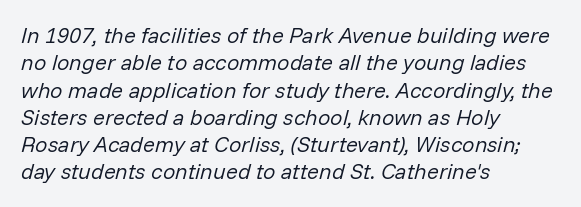
{"italic": "yes", "lean": "right", "slant_degrees": 14, "bold": "no", "underline": "no", "align": "left", "line_spacing_ratio": 1.24, "letter_spacing": "normal", "letter_spacing_em": 0.0, "glyph_px": 22}
